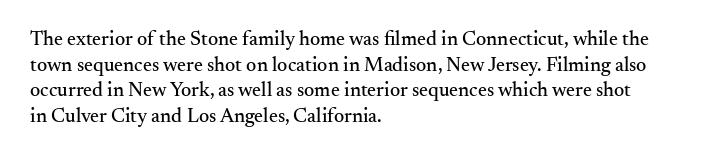
The image shows 20 px text type, upright; set left-aligned, normal line spacing (1.28x), normal letter spacing, not underlined.
